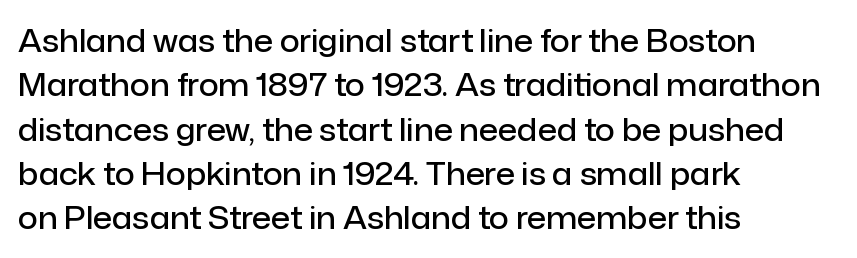
The image shows 31 px semibold sans-serif type, upright; set left-aligned, normal line spacing (1.43x), normal letter spacing, not underlined; low stroke contrast and a medium x-height.
